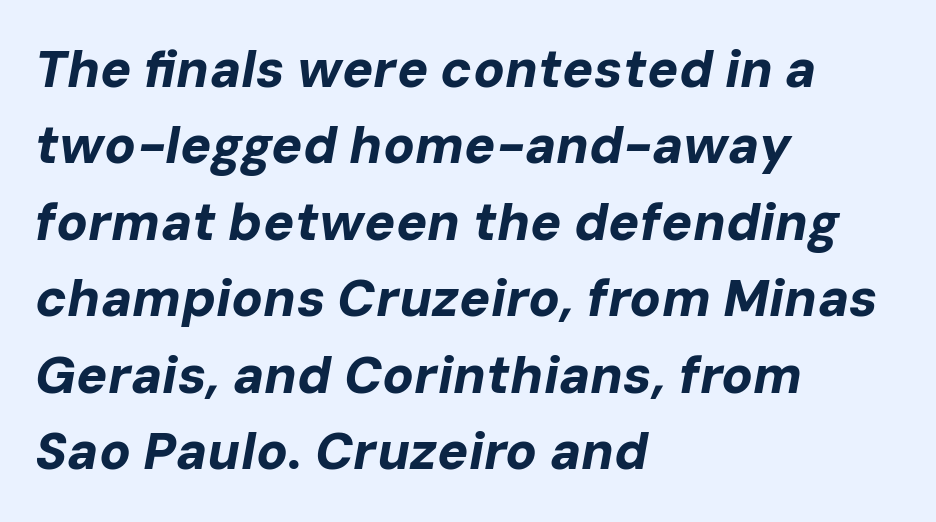
{"italic": "yes", "lean": "right", "slant_degrees": 10, "bold": "yes", "weight": "bold", "width": "normal", "stroke_contrast": "low", "x_height": "medium", "monospaced": "no", "underline": "no", "align": "left", "line_spacing": "normal", "line_spacing_ratio": 1.47, "letter_spacing": "normal", "letter_spacing_em": 0.0, "glyph_px": 52}
